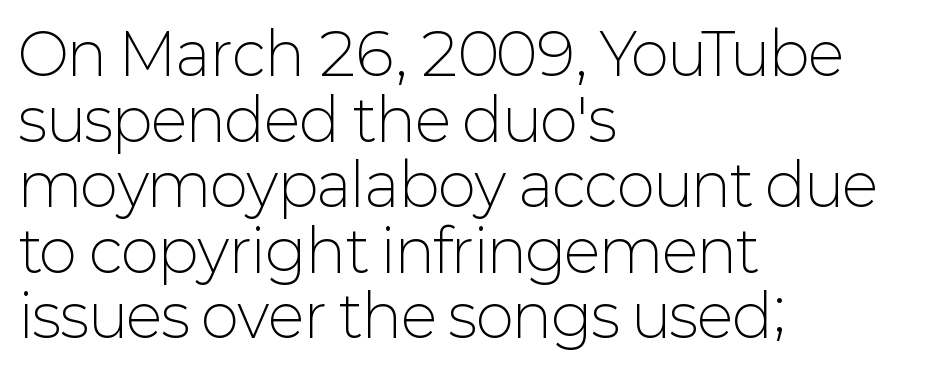
{"serif": "no", "italic": "no", "bold": "no", "weight": "light", "width": "normal", "stroke_contrast": "low", "x_height": "medium", "monospaced": "no", "underline": "no", "align": "left", "line_spacing": "tight", "line_spacing_ratio": 1.13, "letter_spacing": "normal", "letter_spacing_em": 0.0, "glyph_px": 58}
